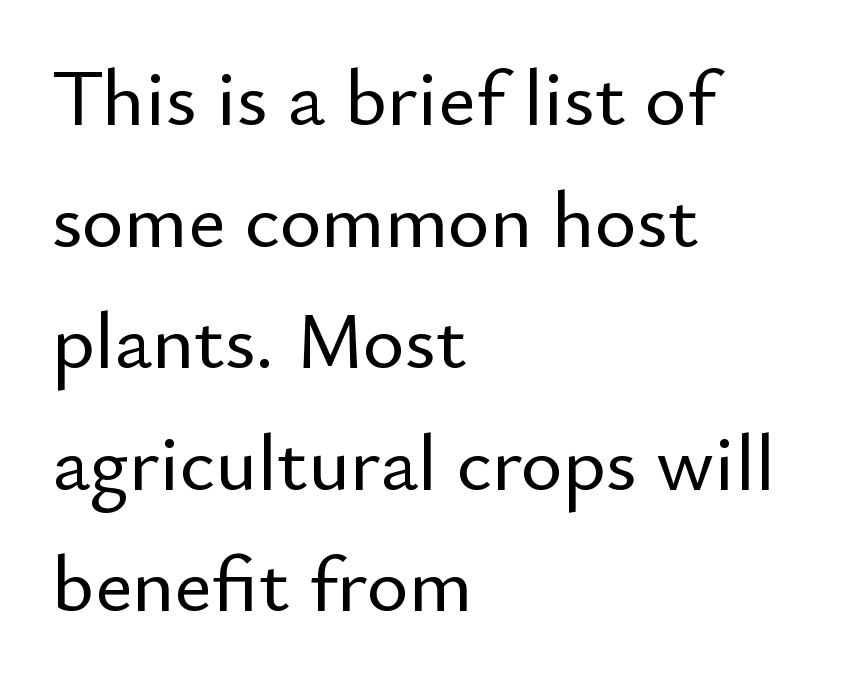
Every row of glyphs begins at an identical x-position on the left. The designer left line spacing at the default. No extra tracking has been applied to these lines. Proportional: the letters do not fall into vertical columns. Do the letters lean? They stand straight. The designer went with a sans here, leaving each stem footless.
